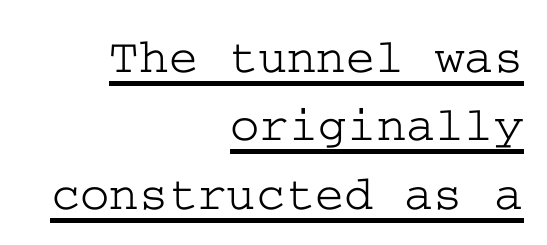
Every character sits straight up, as roman type does. Normally led — the rows are evenly, conventionally spaced. Line ends are locked; line starts wander. The lettering is marked with a stroke running underneath it. You could call the tracking neutral — neither tight nor loose. The text was rendered using a seriffed face with decorative stroke endings.
